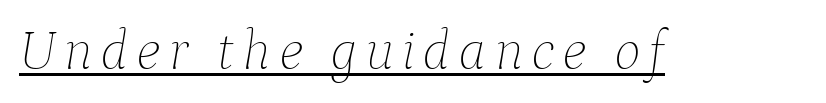
Q: Is the text bold? A: No.
Q: Is the text italic (slanted)? A: Yes, it leans right by about 9 degrees.
Q: Is the text underlined? A: Yes.
Q: Width (condensed, normal, or wide)? A: Normal.
Q: Stroke contrast? A: Low.
Q: x-height? A: Medium.
Q: Monospaced? A: No.
